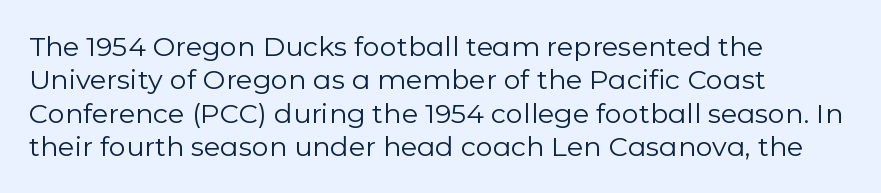
The image shows 27 px text type, upright; set left-aligned, line spacing 1.24x, normal letter spacing, not underlined.
